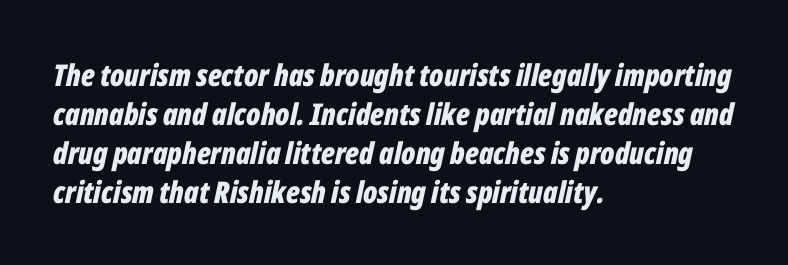
{"italic": "yes", "lean": "right", "slant_degrees": 12, "bold": "yes", "weight": "bold", "width": "condensed", "stroke_contrast": "low", "x_height": "medium", "monospaced": "no", "underline": "no", "align": "left", "line_spacing": "normal", "line_spacing_ratio": 1.3, "letter_spacing": "normal", "letter_spacing_em": 0.0, "glyph_px": 30}
